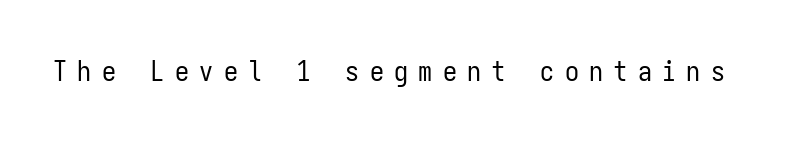
Q: Is the text bold? A: No.
Q: Is the text italic (slanted)? A: No, it is upright.
Q: Is the typeface a serif or a sans-serif typeface? A: Sans-serif.
Q: Is the text underlined? A: No.
Q: Is the spacing between letters normal or unusually wide? A: Unusually wide.
Q: Width (condensed, normal, or wide)? A: Condensed.
Q: Stroke contrast? A: Low.
Q: x-height? A: Medium.
Q: Monospaced? A: Yes.
